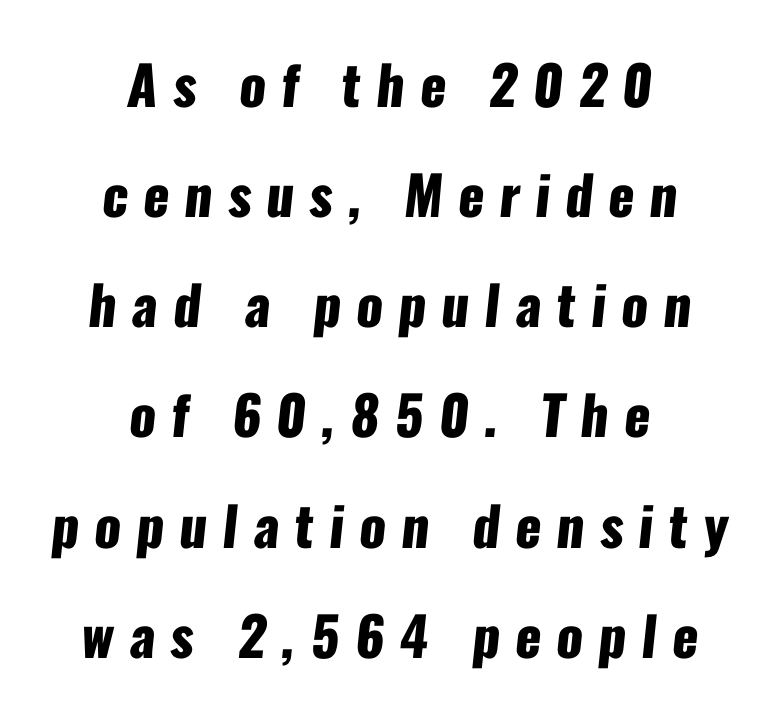
{"serif": "no", "bold": "yes", "weight": "heavy", "width": "condensed", "stroke_contrast": "low", "x_height": "medium", "monospaced": "no", "underline": "no", "align": "center", "line_spacing": "loose", "line_spacing_ratio": 2.04, "letter_spacing": "wide", "letter_spacing_em": 0.28, "glyph_px": 54}
